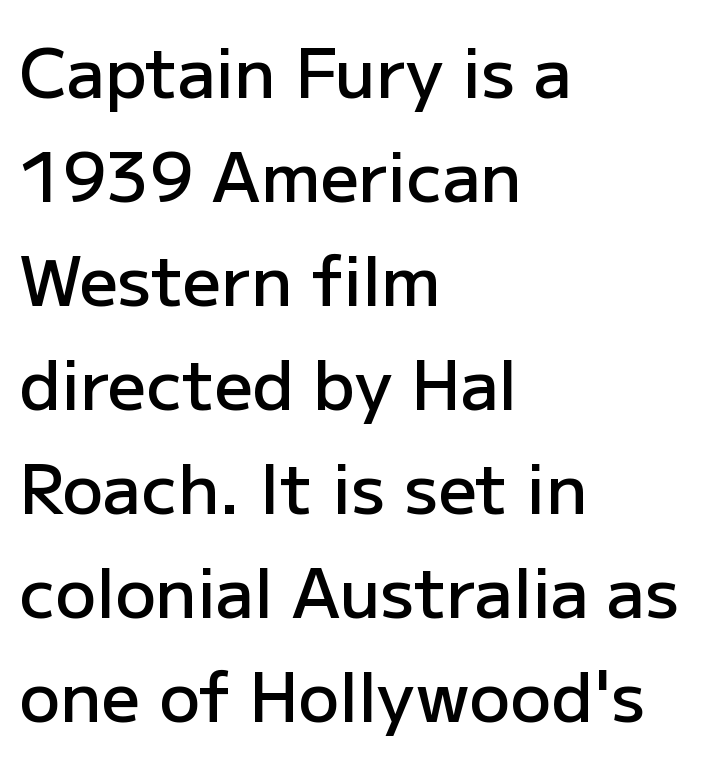
Q: Is the text bold? A: Semi-bold.
Q: Is the text italic (slanted)? A: No, it is upright.
Q: Is the typeface a serif or a sans-serif typeface? A: Sans-serif.
Q: Is the text underlined? A: No.
Q: How is the paragraph aligned? A: Left-aligned.
Q: Is the spacing between letters normal or unusually wide? A: Normal.
Q: Is the spacing between lines tight, normal or loose? A: Normal.
Q: Width (condensed, normal, or wide)? A: Normal.
Q: Stroke contrast? A: Low.
Q: x-height? A: Medium.
Q: Monospaced? A: No.
